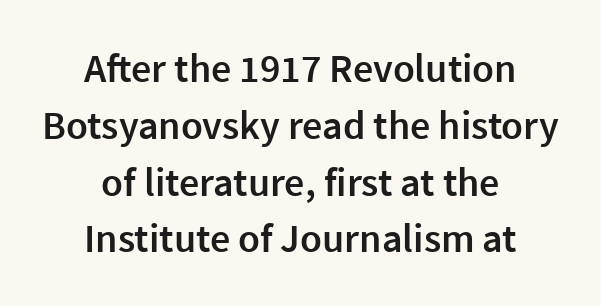
Short note: letters normally spaced. Weight check: semibold — heavier than regular, not quite bold. Where is the straight margin? There isn't one; the lines are centered. The space beneath each line is pristine and unruled.
